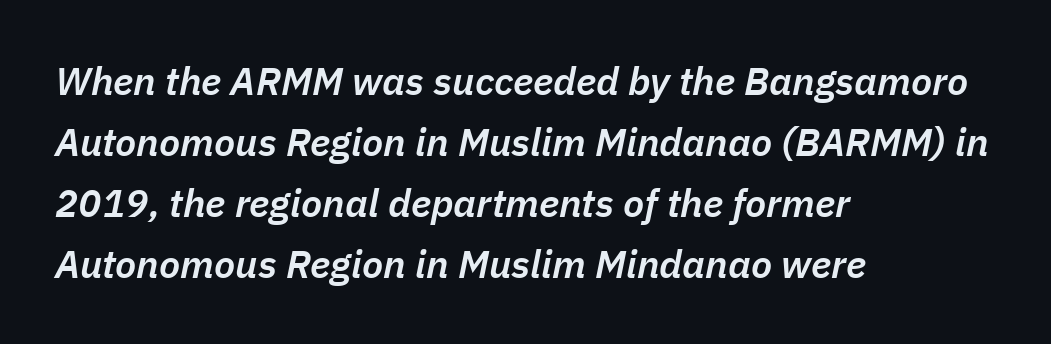
Summary of vertical rhythm: regular, with standard interline spacing. A student would call this left alignment; a typographer would say flush left, rag right. Stems and bowls a touch heavier than normal — semibold. Here the designer chose a conventional face with non-uniform glyph widths. Tall strokes in this sample are angled rather than plumb.
